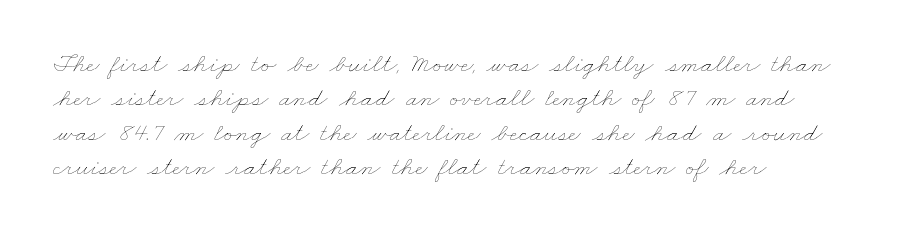
{"bold": "no", "underline": "no", "align": "left", "line_spacing": "normal", "line_spacing_ratio": 1.27, "letter_spacing": "normal", "letter_spacing_em": 0.0, "glyph_px": 27}
